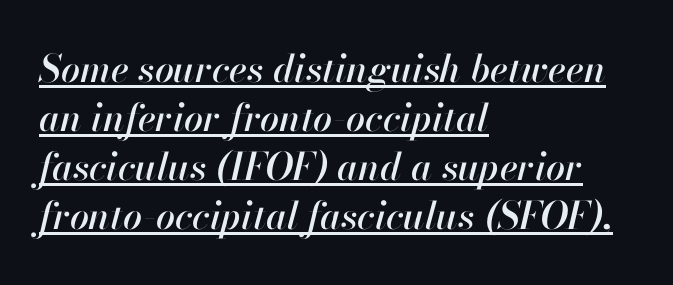
The image shows 38 px text type, italic (leaning right); set left-aligned, normal line spacing (1.29x), normal letter spacing, underlined; high stroke contrast and a small x-height.
